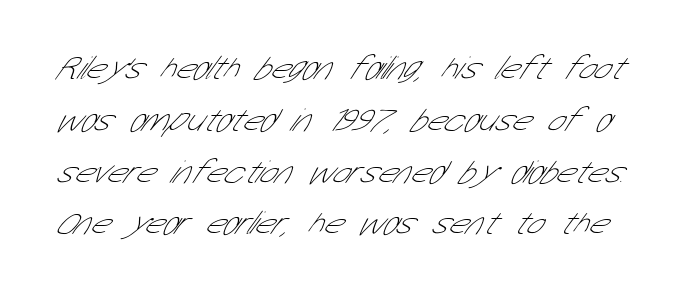
Q: Is the text bold? A: No.
Q: Is the typeface a serif or a sans-serif typeface? A: Sans-serif.
Q: Is the text underlined? A: No.
Q: Is the spacing between letters normal or unusually wide? A: Normal.
Q: Is the spacing between lines tight, normal or loose? A: Normal.
Q: Width (condensed, normal, or wide)? A: Condensed.
Q: Stroke contrast? A: Low.
Q: x-height? A: Medium.
Q: Monospaced? A: No.
